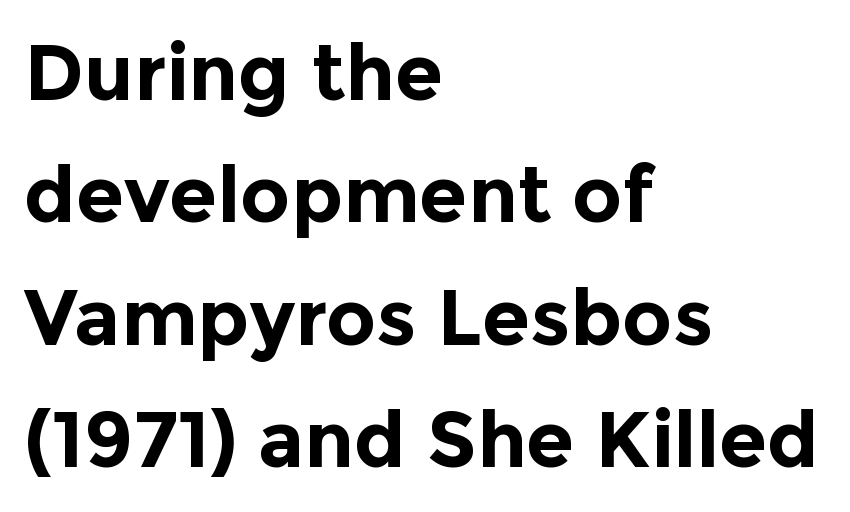
Q: Is the text bold? A: Yes.
Q: Is the text italic (slanted)? A: No, it is upright.
Q: Is the typeface a serif or a sans-serif typeface? A: Sans-serif.
Q: Is the text underlined? A: No.
Q: How is the paragraph aligned? A: Left-aligned.
Q: Is the spacing between letters normal or unusually wide? A: Normal.
Q: Is the spacing between lines tight, normal or loose? A: Normal.
Q: Width (condensed, normal, or wide)? A: Normal.
Q: x-height? A: Medium.
Q: Monospaced? A: No.
